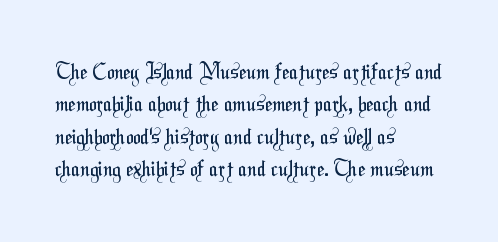
Check under the words: just untouched page. In terms of letterspacing, this is plain default setting. On a weight scale, this lands at 450 or below. The lines in this sample share a left origin and differ only in where they stop.
